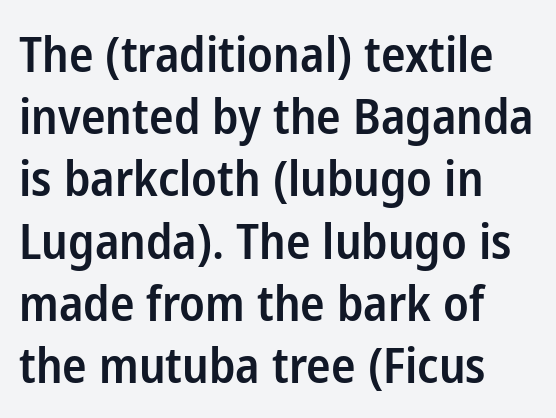
The image shows 49 px semibold, condensed sans-serif type, upright; set left-aligned, normal line spacing (1.27x), normal letter spacing, not underlined; low stroke contrast and a medium x-height.
